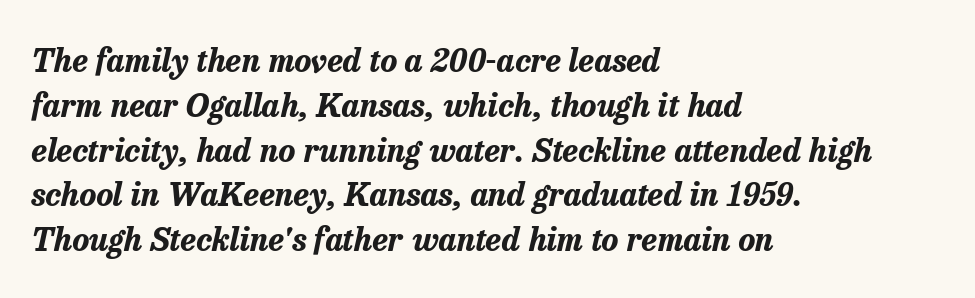
Q: Is the text bold? A: Yes.
Q: Is the text italic (slanted)? A: Yes, it leans right by about 13 degrees.
Q: Is the text underlined? A: No.
Q: How is the paragraph aligned? A: Left-aligned.
Q: Is the spacing between letters normal or unusually wide? A: Normal.
Q: Is the spacing between lines tight, normal or loose? A: Normal.
Q: Width (condensed, normal, or wide)? A: Normal.
Q: Stroke contrast? A: Low.
Q: x-height? A: Medium.
Q: Monospaced? A: No.
